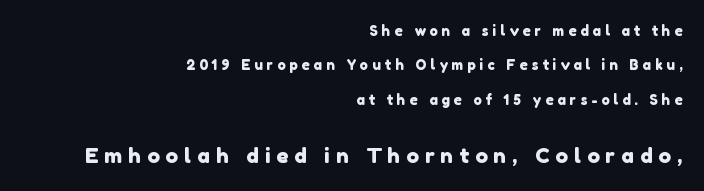
The image shows 21 px text type; set right-aligned, loose line spacing (2.46x), unusually wide letter spacing (+0.29 em), not underlined; the second (bottom) block is 1.5x larger.
